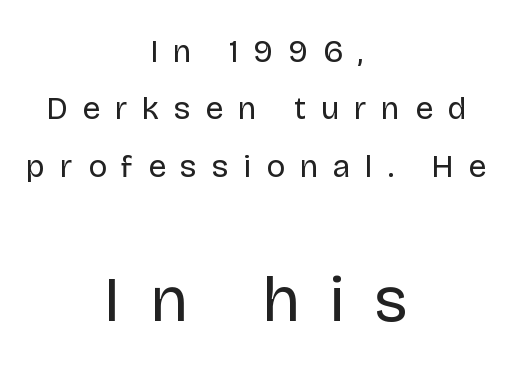
Posture: straight, roman, zero tilt. The weight would be labelled regular, book, light, or lighter still. Reading top to bottom, the characters get bigger at the block break. This sample has the flowing, uneven cadence of proportional lettering.
